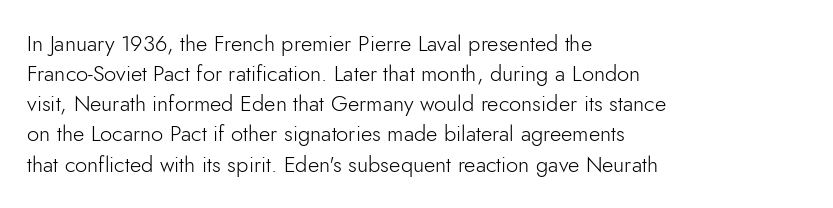
The image shows 22 px text type, upright; set left-aligned, normal line spacing (1.37x), normal letter spacing, not underlined.
